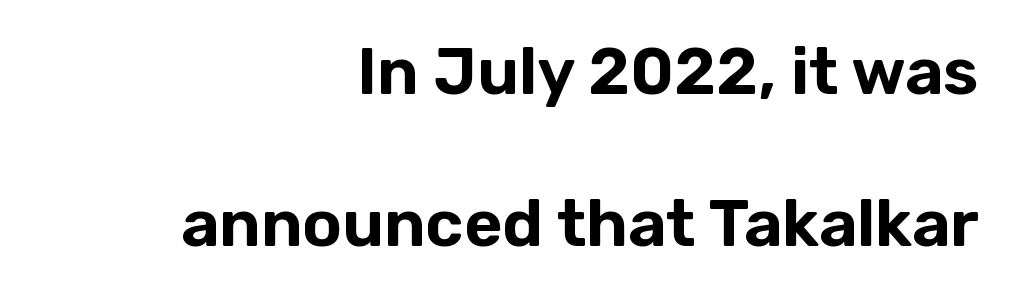
{"serif": "no", "italic": "no", "width": "normal", "stroke_contrast": "low", "x_height": "medium", "monospaced": "no", "underline": "no", "align": "right", "line_spacing": "loose", "line_spacing_ratio": 2.3, "letter_spacing": "normal", "letter_spacing_em": 0.0, "glyph_px": 66}
